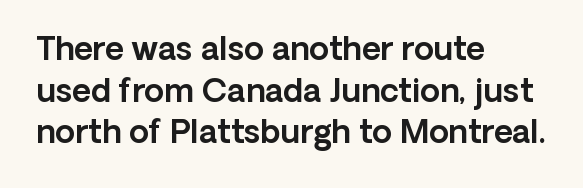
The image shows 32 px sans-serif type, upright; set left-aligned, normal line spacing (1.3x), normal letter spacing, not underlined; a medium x-height.
